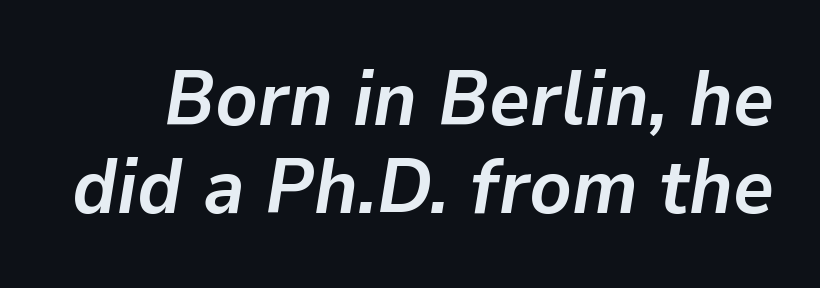
Words appear dense and cohesive because spacing is normal. If you measured baseline to baseline, you'd find a short distance. Thick stems and heavy bowls — unmistakably bold. Rendered with sloped, italic letterforms. The space beneath each line is pristine and unruled. Is this a fixed-width face? No — the glyphs have proportional, varying widths.
